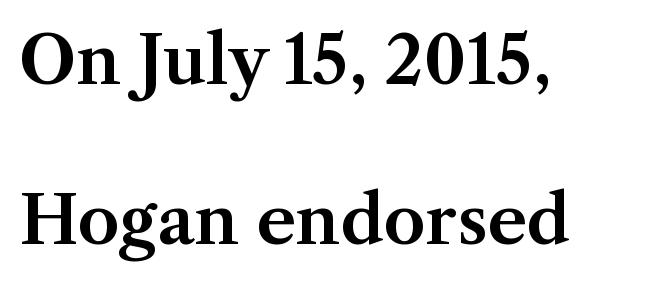
{"serif": "yes", "italic": "no", "width": "normal", "stroke_contrast": "medium", "x_height": "medium", "monospaced": "no", "underline": "no", "align": "left", "line_spacing": "loose", "line_spacing_ratio": 2.39, "letter_spacing": "normal", "letter_spacing_em": 0.0, "glyph_px": 67}
